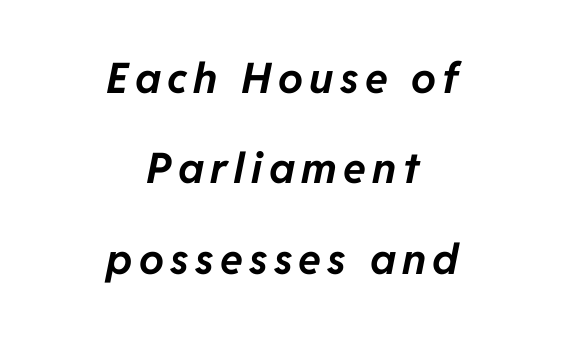
Q: Is the text bold? A: Yes.
Q: Is the text italic (slanted)? A: Yes, it leans right by about 11 degrees.
Q: Is the text underlined? A: No.
Q: How is the paragraph aligned? A: Centered.
Q: Is the spacing between lines tight, normal or loose? A: Loose.
Q: Width (condensed, normal, or wide)? A: Normal.
Q: Stroke contrast? A: Low.
Q: x-height? A: Medium.
Q: Monospaced? A: No.
